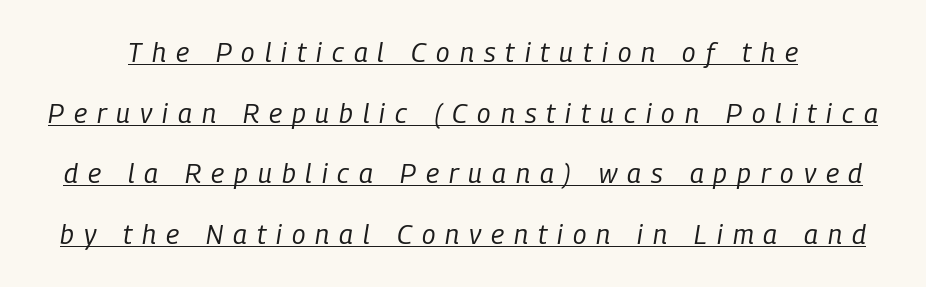
{"italic": "yes", "lean": "right", "slant_degrees": 9, "bold": "no", "underline": "yes", "line_spacing": "loose", "line_spacing_ratio": 2.25, "letter_spacing": "wide", "letter_spacing_em": 0.37, "glyph_px": 27}
